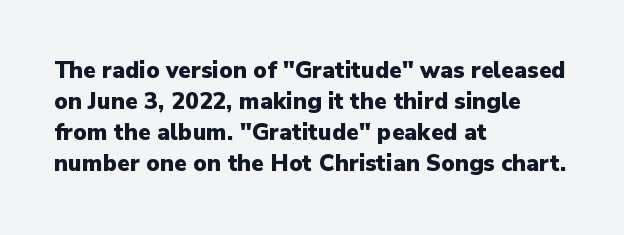
{"italic": "no", "bold": "yes", "underline": "no", "align": "left", "line_spacing": "normal", "line_spacing_ratio": 1.35, "letter_spacing": "normal", "letter_spacing_em": 0.0, "glyph_px": 23}
